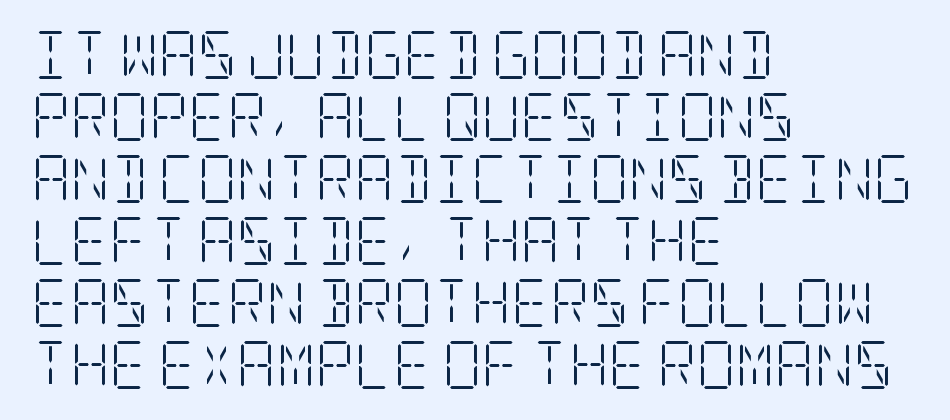
The image shows 48 px light, condensed serif type, upright; set left-aligned, normal line spacing (1.29x), normal letter spacing, not underlined; low stroke contrast and a large x-height.
